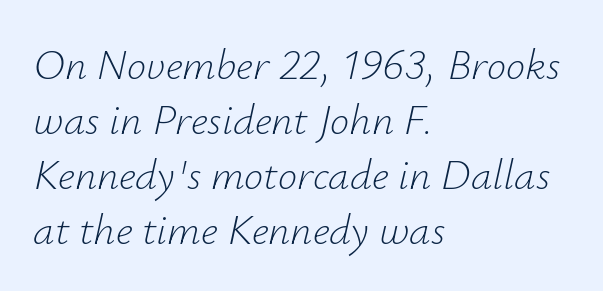
The letters sit at their default tracking, neither squeezed nor spread. The font's italic variant was chosen for this text. Compared with typical paragraphs, the rows here are spaced about the same. The letters advance in unequal steps, a hallmark of proportional type. Weight: regular or lighter.
